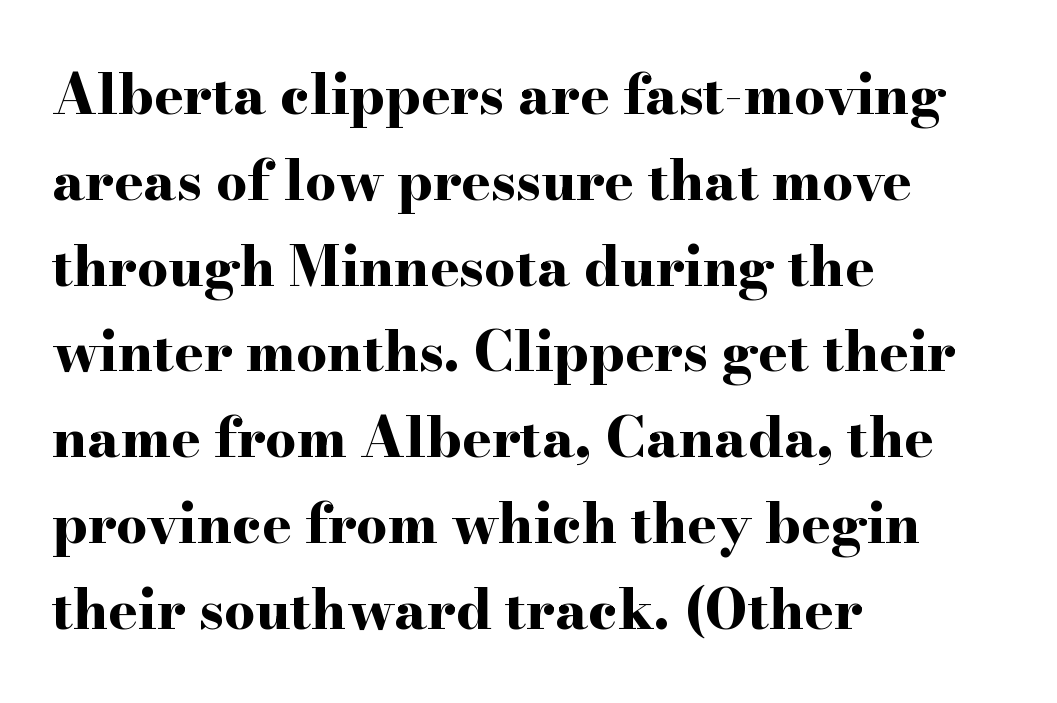
The image shows 55 px bold, wide serif type, upright; set left-aligned, normal line spacing (1.56x), normal letter spacing, not underlined; high stroke contrast and a small x-height.
